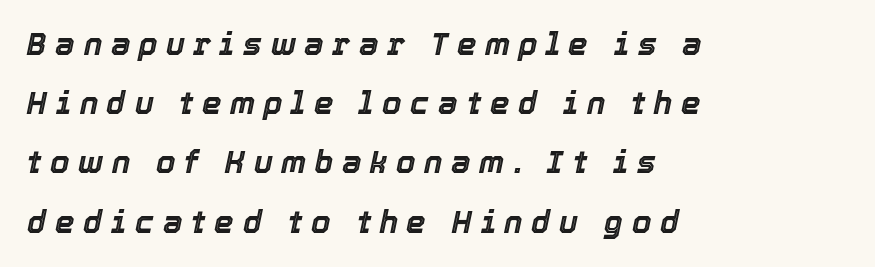
The image shows 31 px text type, italic (leaning right); set left-aligned, loose line spacing (1.91x), unusually wide letter spacing (+0.28 em), not underlined; a medium x-height.
